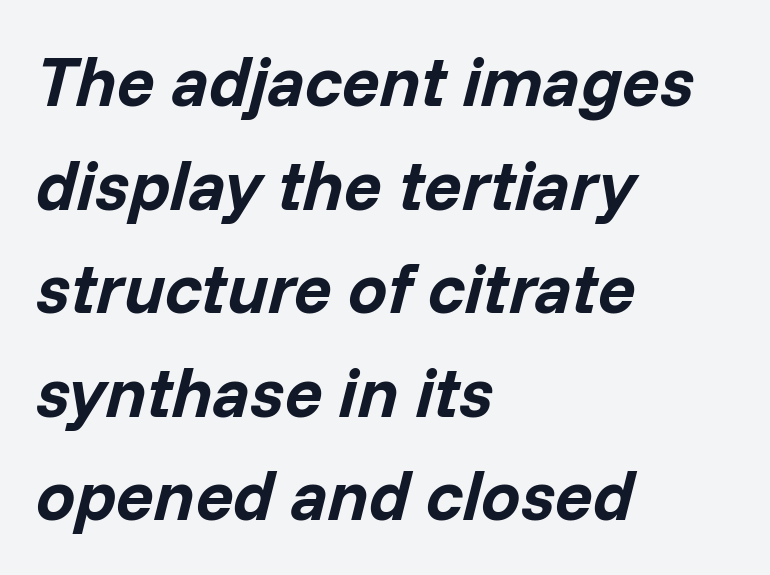
The image shows 70 px bold type, italic (leaning right); set left-aligned, normal line spacing (1.48x), normal letter spacing, not underlined; low stroke contrast and a medium x-height.
